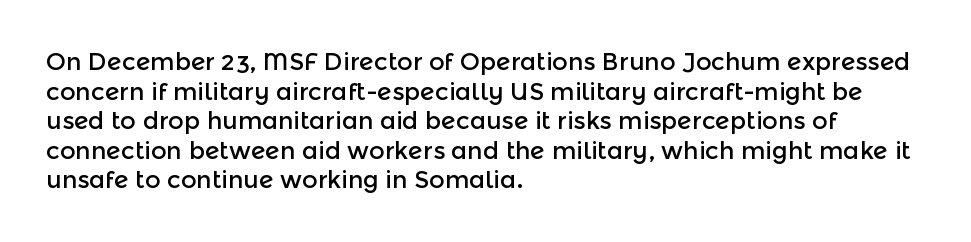
The rag falls on the right side of this text block. This sample uses an upright cut, with every glyph sitting square on the baseline. This sample uses plain, unmodified letter spacing. The strip under each line holds only bare page.
